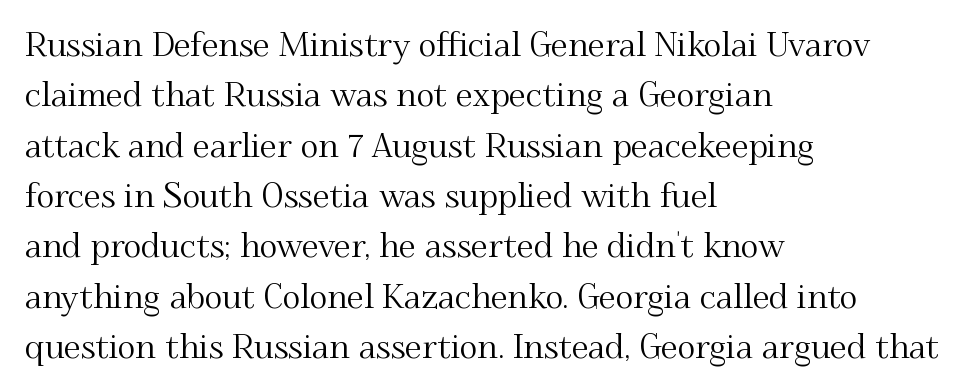
Q: Is the text italic (slanted)? A: No, it is upright.
Q: Is the typeface a serif or a sans-serif typeface? A: Serif.
Q: Is the text underlined? A: No.
Q: How is the paragraph aligned? A: Left-aligned.
Q: Is the spacing between letters normal or unusually wide? A: Normal.
Q: Is the spacing between lines tight, normal or loose? A: Normal.
Q: Width (condensed, normal, or wide)? A: Normal.
Q: Stroke contrast? A: Medium.
Q: x-height? A: Small.
Q: Monospaced? A: No.
